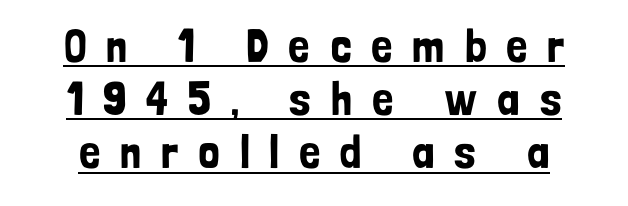
Unlike italic type, these characters show no tilt at all. The rendering uses natural spacing where letterforms have individual widths. The leading is snug, giving the passage a crowded texture. Font category for this specimen: sans-serif. Observe the wide spacing: letters keep a clear distance from each other.
